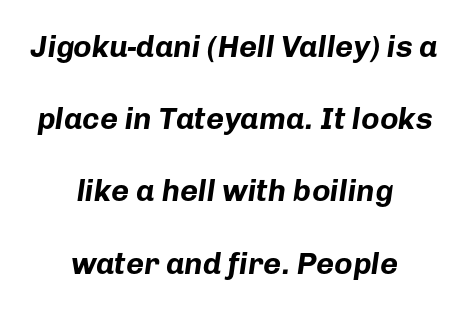
{"italic": "yes", "lean": "right", "slant_degrees": 8, "bold": "yes", "weight": "bold", "width": "normal", "stroke_contrast": "low", "x_height": "medium", "monospaced": "no", "underline": "no", "align": "center", "line_spacing": "loose", "line_spacing_ratio": 2.33, "letter_spacing": "normal", "letter_spacing_em": 0.0, "glyph_px": 31}
